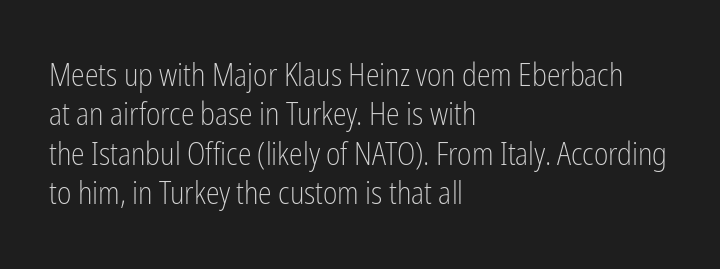
{"serif": "no", "italic": "no", "bold": "no", "weight": "light", "width": "condensed", "stroke_contrast": "low", "x_height": "medium", "monospaced": "no", "underline": "no", "align": "left", "line_spacing": "normal", "line_spacing_ratio": 1.27, "letter_spacing": "normal", "letter_spacing_em": 0.0, "glyph_px": 31}
